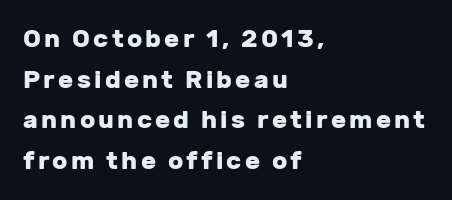
{"italic": "no", "bold": "yes", "underline": "no", "align": "left", "line_spacing": "normal", "line_spacing_ratio": 1.63, "glyph_px": 25}
